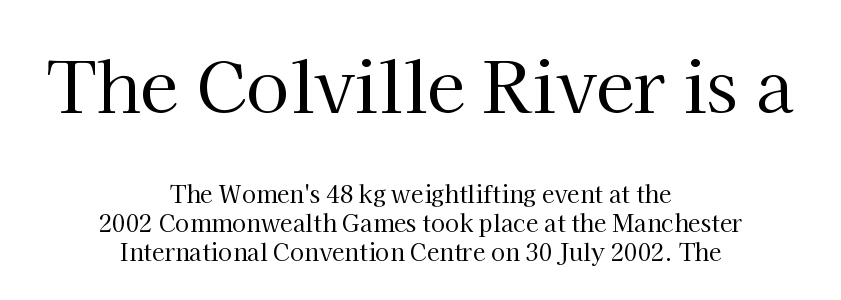
The image shows 70 px regular-weight serif type, upright; set centered, normal line spacing (1.27x), normal letter spacing, not underlined; the first (top) block is 3.04x larger; high stroke contrast and a medium x-height.
